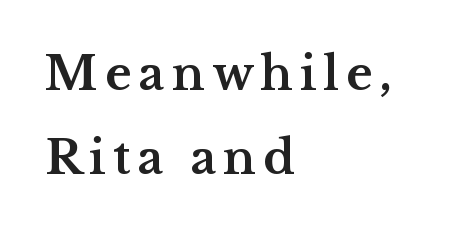
Q: Is the text bold? A: Yes.
Q: Is the text italic (slanted)? A: No, it is upright.
Q: Is the typeface a serif or a sans-serif typeface? A: Serif.
Q: Is the text underlined? A: No.
Q: How is the paragraph aligned? A: Left-aligned.
Q: Width (condensed, normal, or wide)? A: Wide.
Q: Stroke contrast? A: Medium.
Q: x-height? A: Medium.
Q: Monospaced? A: No.
